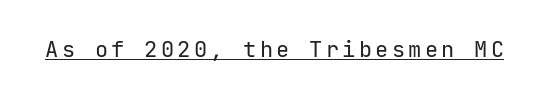
This sample uses an upright cut, with every glyph sitting square on the baseline. The face used here appears with an underline applied. Is the stroke heavy? The answer is a plain regular-or-lighter.
